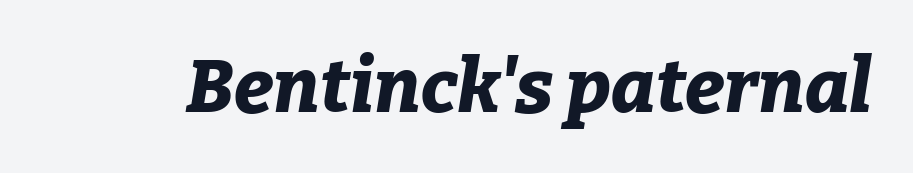
The image shows 75 px bold type, italic (leaning right); set normal letter spacing, not underlined; low stroke contrast and a medium x-height.
